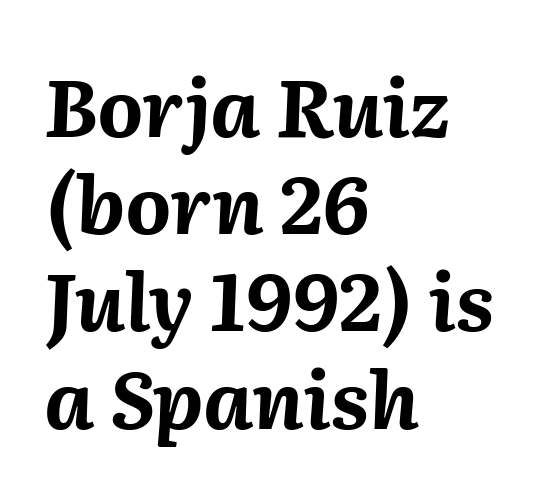
Where is the straight margin? On the left. As a designer I'd log this as weight 700, bold. Rendered with sloped, italic letterforms. This rendering leaves character spacing at its baseline value. Bare-footed words on every line. Do the characters align in a grid? No, the font is proportional.
